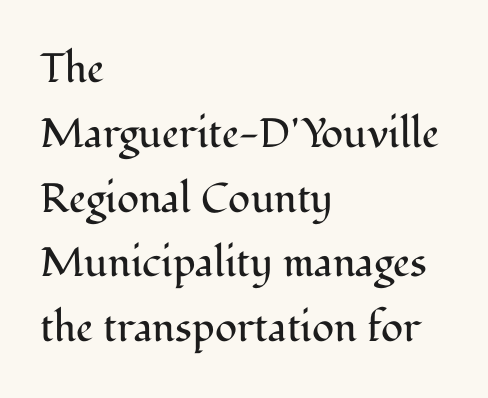
The image shows 41 px regular-weight serif type, upright; set left-aligned, normal line spacing (1.58x), normal letter spacing, not underlined; medium stroke contrast and a medium x-height.
